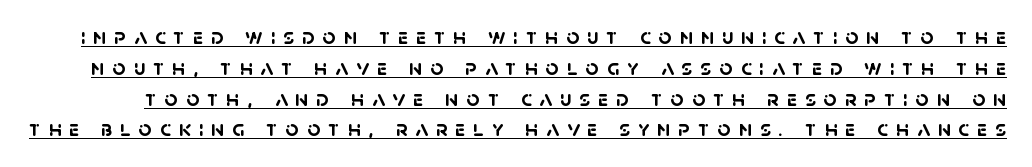
This sample keeps an unexceptional amount of space between lines. Underlined type. Compared with typical body copy, the letter spacing here is much looser. These words are printed bold, with thick strokes throughout.
